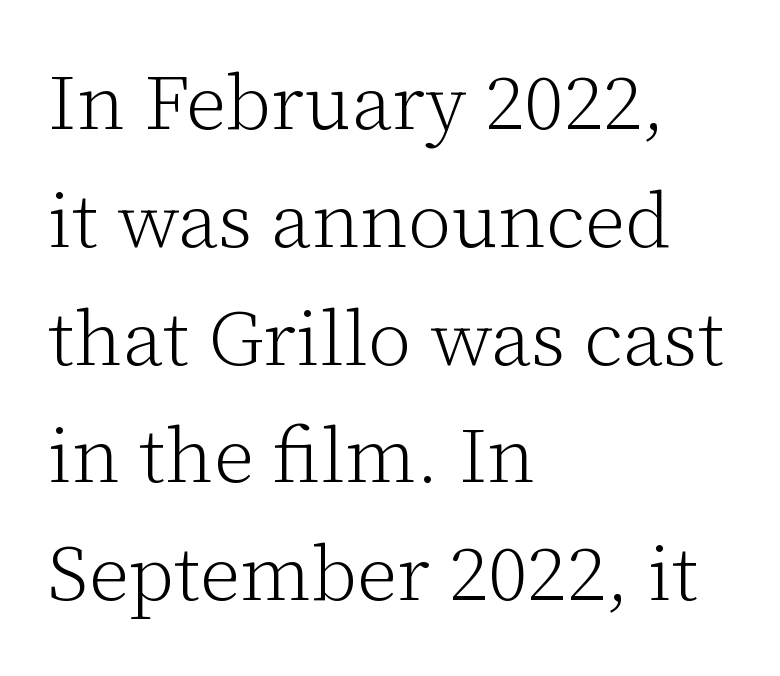
{"serif": "yes", "italic": "no", "bold": "no", "weight": "light", "width": "normal", "stroke_contrast": "low", "x_height": "medium", "monospaced": "no", "underline": "no", "align": "left", "line_spacing": "normal", "line_spacing_ratio": 1.51, "letter_spacing": "normal", "letter_spacing_em": 0.0, "glyph_px": 78}
